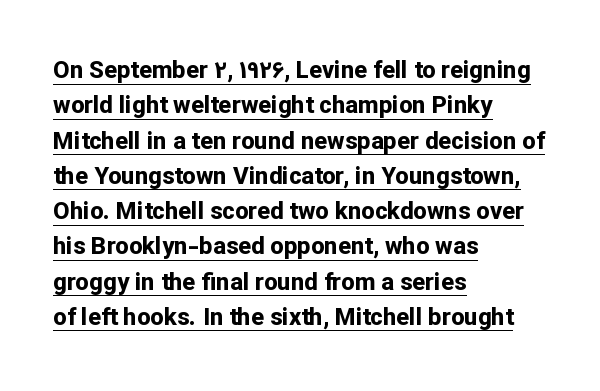
Beneath each row of characters lies a ruled line. The line-height multiplier appears to be the usual default. Thick stems and heavy bowls — unmistakably bold. The font's upright variant was chosen for this text.
